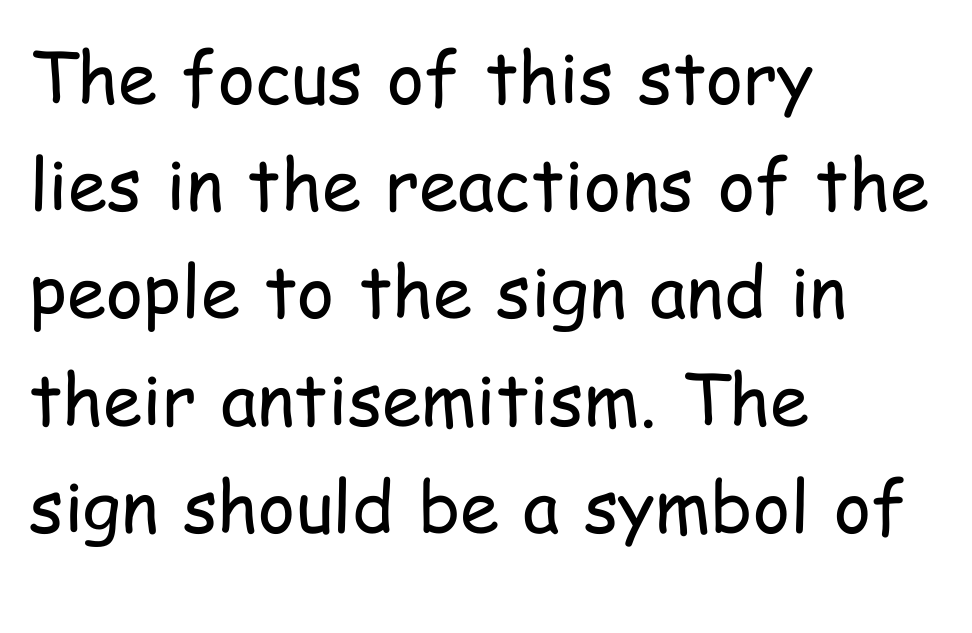
There is no visible air inserted between adjacent glyphs. Stem width sits at or under what a default text font uses. The area under the type is left untouched. The setting favours the left margin, as ordinary paragraphs usually do.
